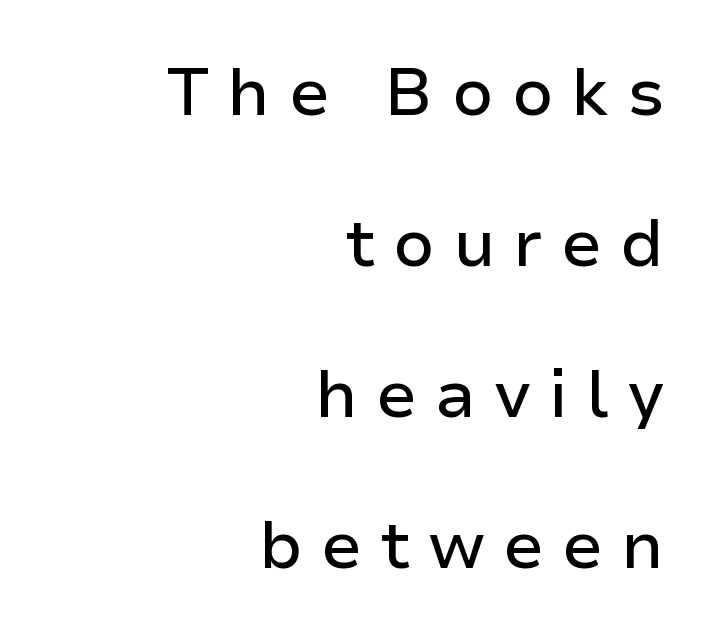
Upright lettering throughout. Glyph-to-glyph distance is far greater than everyday printed text. Plain, unruled lines of type. The line-height multiplier appears high, well above default.
